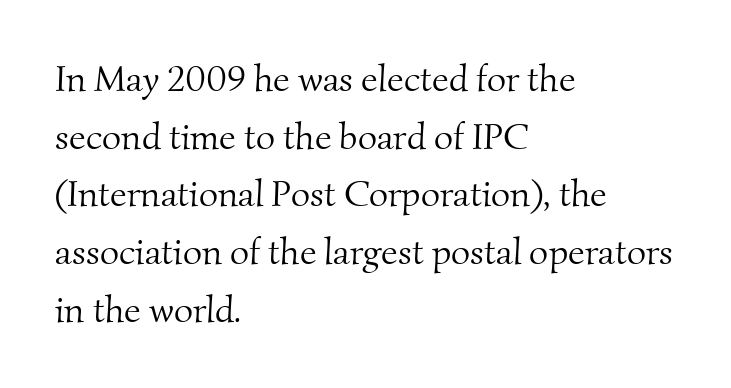
Q: Is the text bold? A: No.
Q: Is the typeface a serif or a sans-serif typeface? A: Serif.
Q: Is the text underlined? A: No.
Q: How is the paragraph aligned? A: Left-aligned.
Q: Is the spacing between letters normal or unusually wide? A: Normal.
Q: Is the spacing between lines tight, normal or loose? A: Normal.
Q: Width (condensed, normal, or wide)? A: Normal.
Q: Stroke contrast? A: Medium.
Q: x-height? A: Small.
Q: Monospaced? A: No.
